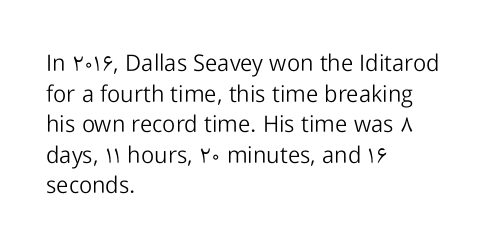
{"italic": "no", "bold": "no", "underline": "no", "align": "left", "line_spacing": "normal", "line_spacing_ratio": 1.33, "letter_spacing": "normal", "letter_spacing_em": 0.0, "glyph_px": 23}
